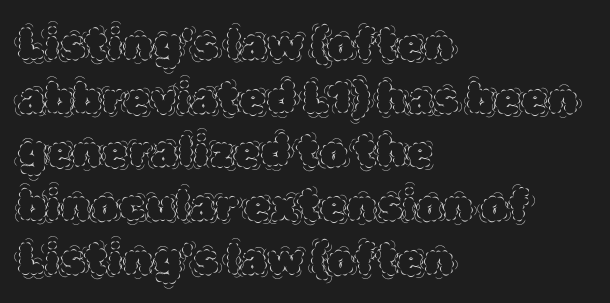
Students, note that the glyphs here touch the page at normal intervals. This rendering features lettering with no underline. The passage shown is typed in a proportional face where columns would drift. Notice how the stems are strictly vertical — no italics here. The characters are drawn with everyday or finer stroke widths.
